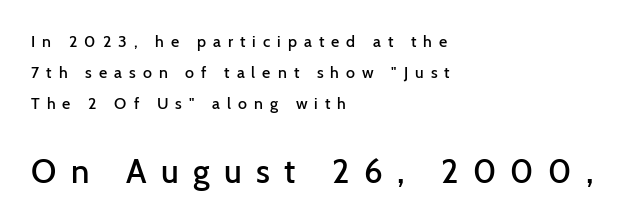
{"serif": "no", "italic": "no", "bold": "semi", "weight": "semibold", "width": "normal", "stroke_contrast": "low", "x_height": "medium", "monospaced": "no", "underline": "no", "align": "left", "line_spacing": "loose", "line_spacing_ratio": 1.94, "letter_spacing": "wide", "letter_spacing_em": 0.44, "larger_block": "second", "size_ratio": 2.06, "glyph_px": 33}
